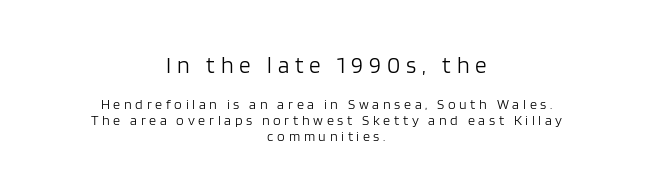
Q: Is the text bold? A: No.
Q: Is the text italic (slanted)? A: No, it is upright.
Q: Is the text underlined? A: No.
Q: How is the paragraph aligned? A: Centered.
Q: Is the spacing between letters normal or unusually wide? A: Unusually wide.
Q: Is the spacing between lines tight, normal or loose? A: Tight.
Q: Which block of text is set in a larger size, the first (top) or the second (bottom)? A: The first (top) one.
